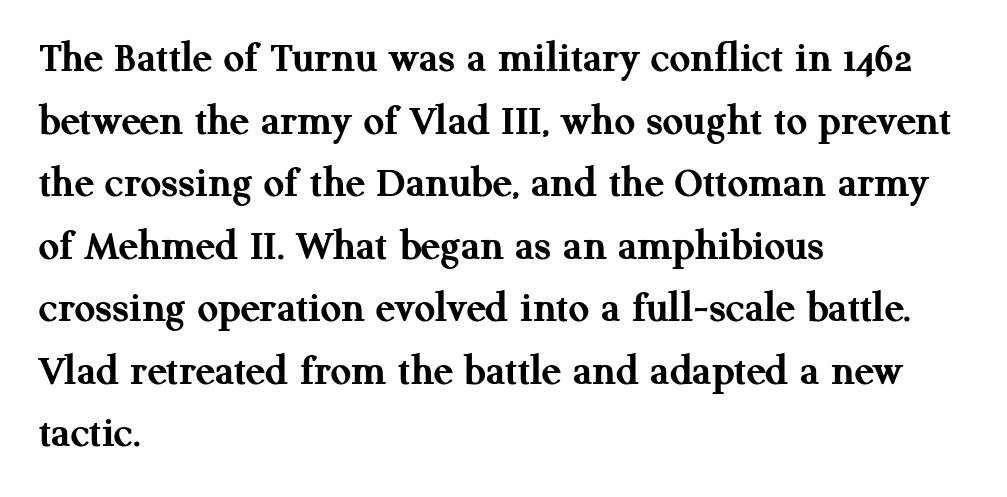
Unlike italic type, these characters show no tilt at all. Font category for this specimen: serif. These lines carry a lot of weight — the face is fully bold. Left-aligned paragraph, ragged on the right.
